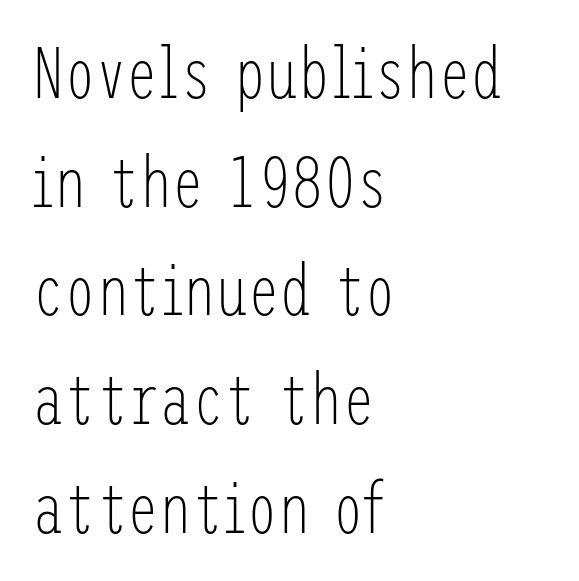
{"serif": "no", "italic": "no", "bold": "no", "weight": "light", "width": "condensed", "stroke_contrast": "low", "x_height": "medium", "underline": "no", "align": "left", "line_spacing": "normal", "line_spacing_ratio": 1.51, "letter_spacing": "normal", "letter_spacing_em": 0.0, "glyph_px": 72}
